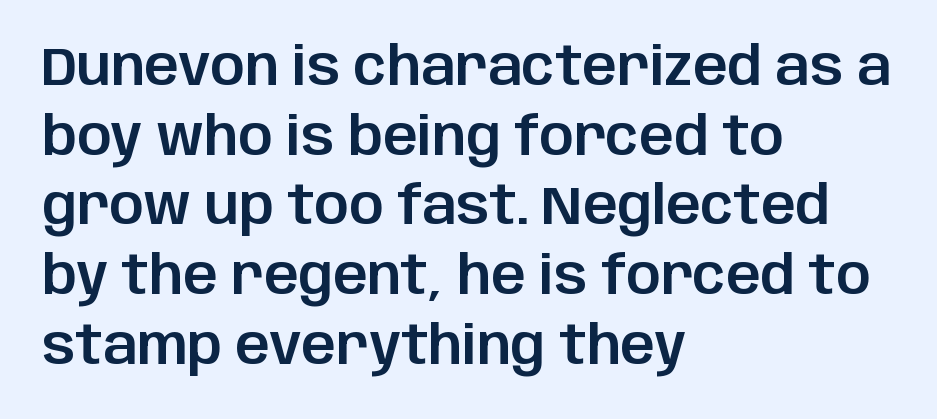
The image shows 54 px sans-serif type, upright; set left-aligned, normal line spacing (1.29x), normal letter spacing, not underlined; low stroke contrast and a large x-height.
